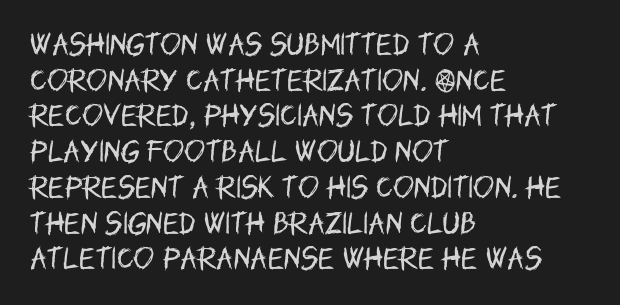
The image shows 25 px text type, upright; set left-aligned, normal line spacing (1.43x), normal letter spacing, not underlined.
